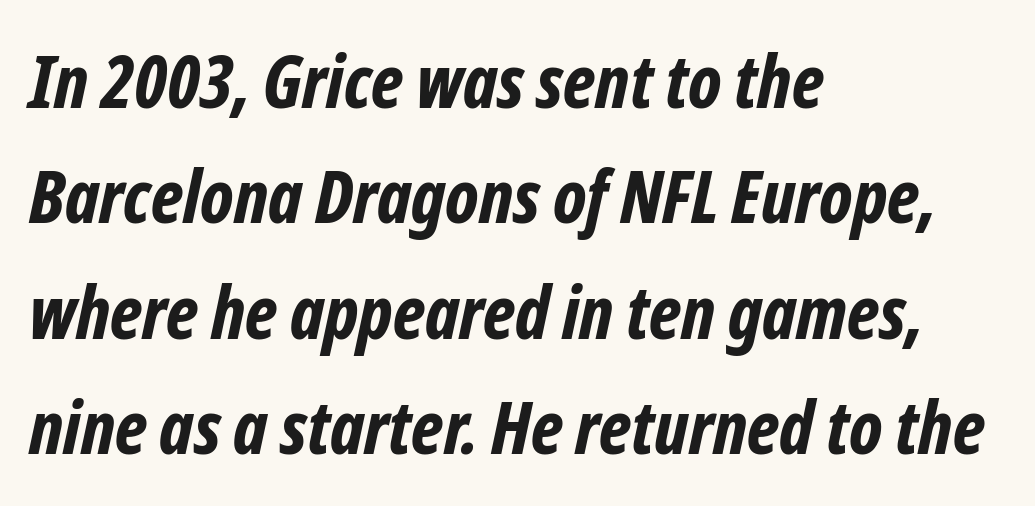
The image shows 73 px bold, condensed type, italic (leaning right); set left-aligned, normal line spacing (1.58x), normal letter spacing, not underlined; low stroke contrast and a medium x-height.
